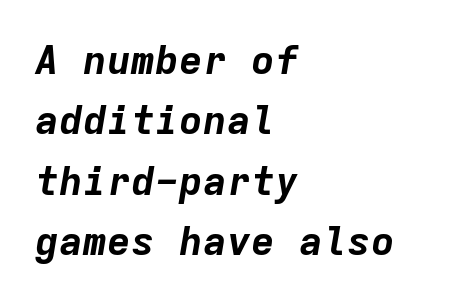
Q: Is the text bold? A: Yes.
Q: Is the text italic (slanted)? A: Yes, it leans right by about 9 degrees.
Q: Is the text underlined? A: No.
Q: How is the paragraph aligned? A: Left-aligned.
Q: Is the spacing between letters normal or unusually wide? A: Normal.
Q: Is the spacing between lines tight, normal or loose? A: Normal.
Q: Width (condensed, normal, or wide)? A: Normal.
Q: Stroke contrast? A: Low.
Q: x-height? A: Medium.
Q: Monospaced? A: Yes.
